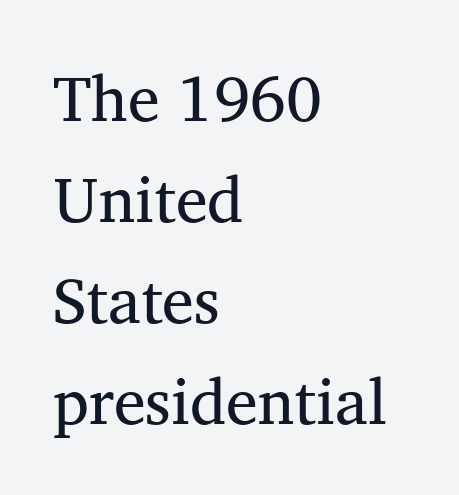
Q: Is the text bold? A: No.
Q: Is the text italic (slanted)? A: No, it is upright.
Q: Is the typeface a serif or a sans-serif typeface? A: Serif.
Q: Is the text underlined? A: No.
Q: How is the paragraph aligned? A: Left-aligned.
Q: Is the spacing between letters normal or unusually wide? A: Normal.
Q: Is the spacing between lines tight, normal or loose? A: Normal.
Q: Width (condensed, normal, or wide)? A: Normal.
Q: Stroke contrast? A: Medium.
Q: x-height? A: Medium.
Q: Monospaced? A: No.
